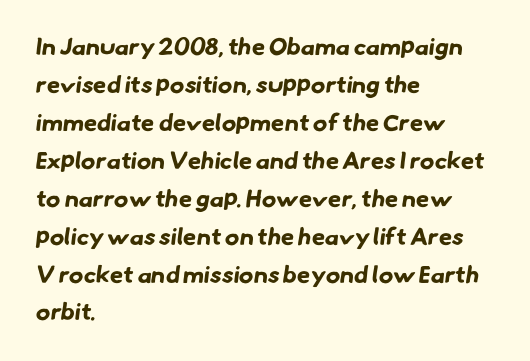
Q: Is the text bold? A: Yes.
Q: Is the text underlined? A: No.
Q: How is the paragraph aligned? A: Left-aligned.
Q: Is the spacing between letters normal or unusually wide? A: Normal.
Q: Is the spacing between lines tight, normal or loose? A: Normal.
